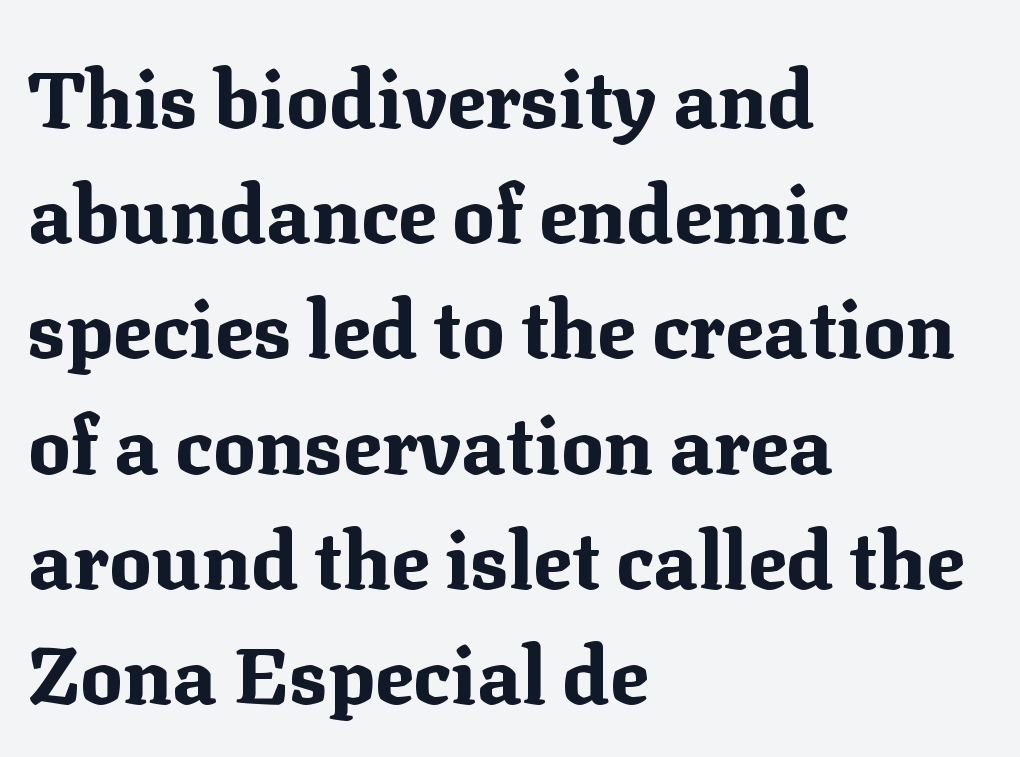
Q: Is the text bold? A: Yes.
Q: Is the text italic (slanted)? A: No, it is upright.
Q: Is the typeface a serif or a sans-serif typeface? A: Serif.
Q: Is the text underlined? A: No.
Q: How is the paragraph aligned? A: Left-aligned.
Q: Is the spacing between letters normal or unusually wide? A: Normal.
Q: Is the spacing between lines tight, normal or loose? A: Normal.
Q: Width (condensed, normal, or wide)? A: Normal.
Q: Stroke contrast? A: Medium.
Q: x-height? A: Medium.
Q: Monospaced? A: No.
